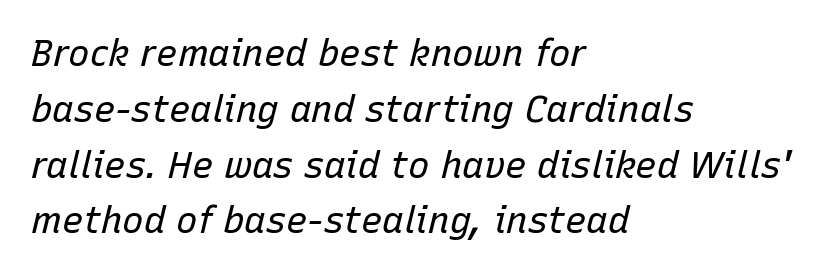
Q: Is the text bold? A: No.
Q: Is the text italic (slanted)? A: Yes, it leans right by about 15 degrees.
Q: Is the text underlined? A: No.
Q: How is the paragraph aligned? A: Left-aligned.
Q: Is the spacing between letters normal or unusually wide? A: Normal.
Q: Is the spacing between lines tight, normal or loose? A: Normal.
Q: Width (condensed, normal, or wide)? A: Normal.
Q: Stroke contrast? A: Low.
Q: x-height? A: Medium.
Q: Monospaced? A: No.
